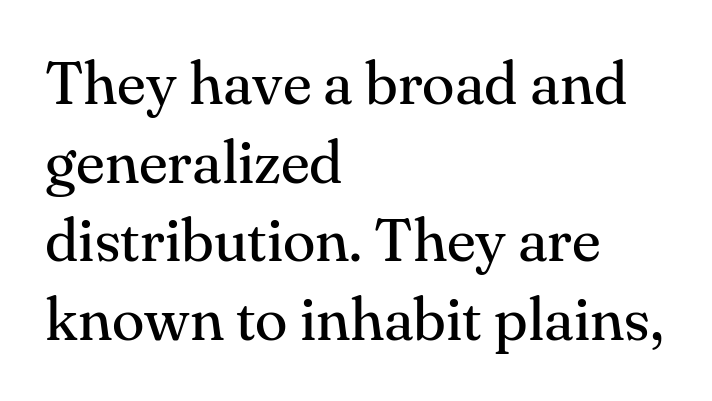
Think of a printed novel: that variable character pitch is what you see here. Each letter's strokes conclude with small projecting serifs. Each new line begins a customary step beneath the previous one. Just letters on the line, the space beneath them empty.
